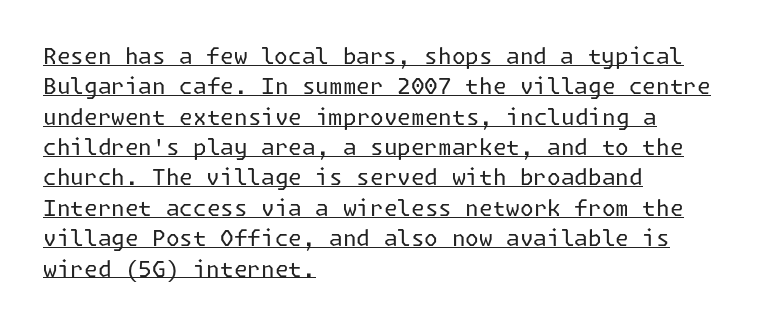
The image shows 22 px text type, upright; set left-aligned, normal line spacing (1.38x), normal letter spacing, underlined.
